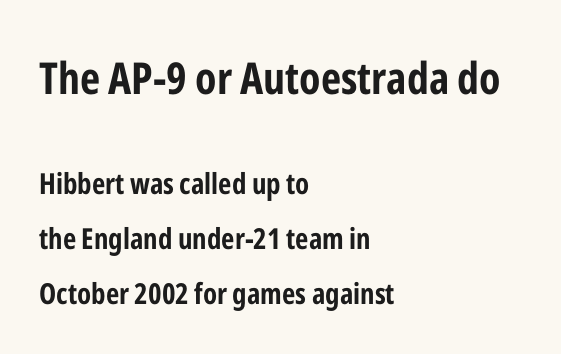
{"serif": "no", "italic": "no", "bold": "yes", "weight": "bold", "width": "condensed", "stroke_contrast": "low", "x_height": "medium", "monospaced": "no", "underline": "no", "align": "left", "line_spacing_ratio": 1.89, "letter_spacing": "normal", "letter_spacing_em": 0.0, "larger_block": "first", "size_ratio": 1.52, "glyph_px": 44}
